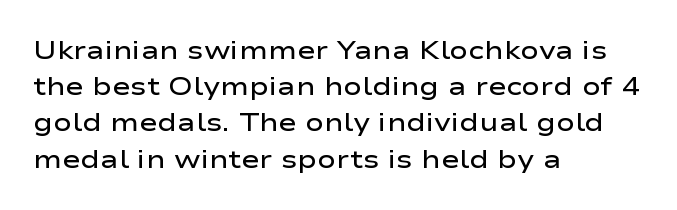
The image shows 25 px text type, upright; set left-aligned, normal line spacing (1.45x), normal letter spacing, not underlined.
